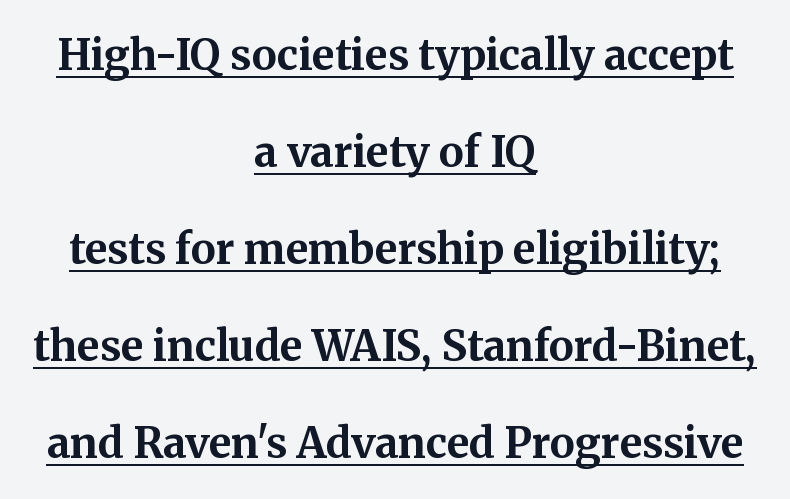
The image shows 42 px bold serif type, upright; set centered, loose line spacing (2.31x), normal letter spacing, underlined; medium stroke contrast and a medium x-height.
